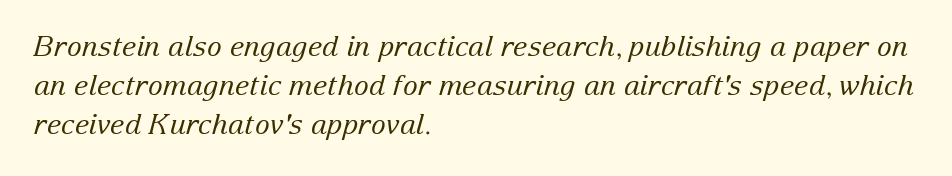
{"serif": "yes", "italic": "yes", "lean": "right", "slant_degrees": 15, "bold": "no", "weight": "regular", "width": "normal", "stroke_contrast": "low", "x_height": "medium", "monospaced": "no", "underline": "no", "align": "left", "line_spacing": "normal", "line_spacing_ratio": 1.4, "letter_spacing": "normal", "letter_spacing_em": 0.0, "glyph_px": 28}
